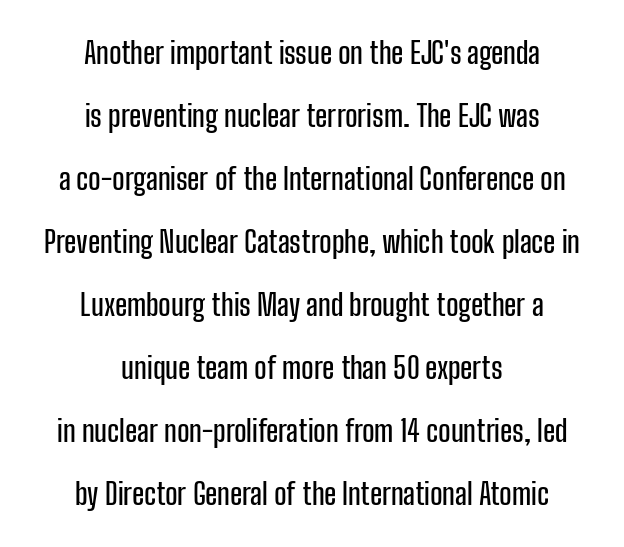
{"serif": "no", "italic": "no", "width": "condensed", "stroke_contrast": "low", "x_height": "medium", "monospaced": "no", "underline": "no", "align": "center", "line_spacing": "loose", "line_spacing_ratio": 2.17, "letter_spacing": "normal", "letter_spacing_em": 0.0, "glyph_px": 29}
